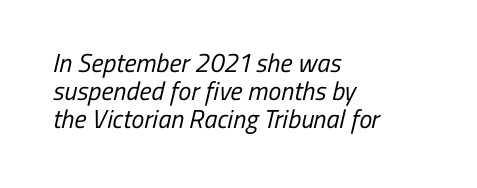
No word sits above an underline. Weight: not bold — regular or lighter. All the whitespace from short lines collects on the right. The gaps between neighbouring characters are ordinary and unremarkable. Is there much room between lines? No — they nearly touch.
